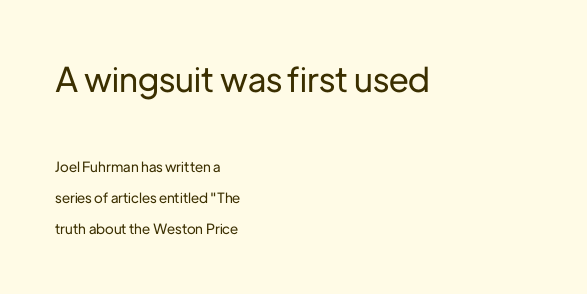
The image shows 34 px sans-serif type, upright; set left-aligned, loose line spacing (2.21x), normal letter spacing, not underlined; the first (top) block is 2.43x larger; low stroke contrast and a medium x-height.
